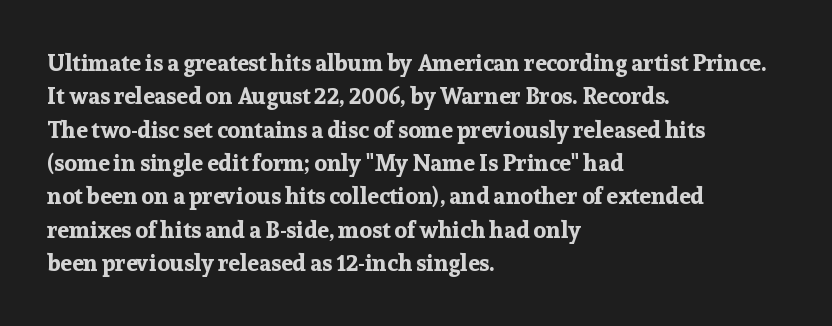
{"italic": "no", "bold": "yes", "underline": "no", "align": "left", "line_spacing": "normal", "line_spacing_ratio": 1.45, "letter_spacing": "normal", "letter_spacing_em": 0.0, "glyph_px": 23}
